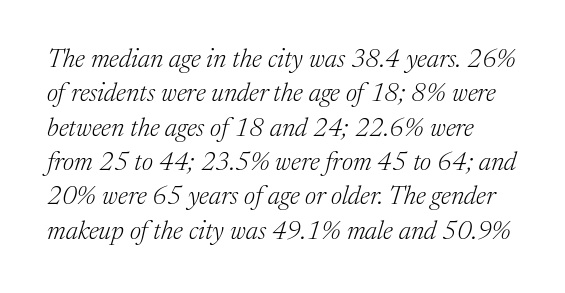
Each new line begins a customary step beneath the previous one. The characters are drawn with everyday or finer stroke widths. Compared with ordinary roman type, these characters are visibly tilted. Just letters on the line, the space beneath them empty.
